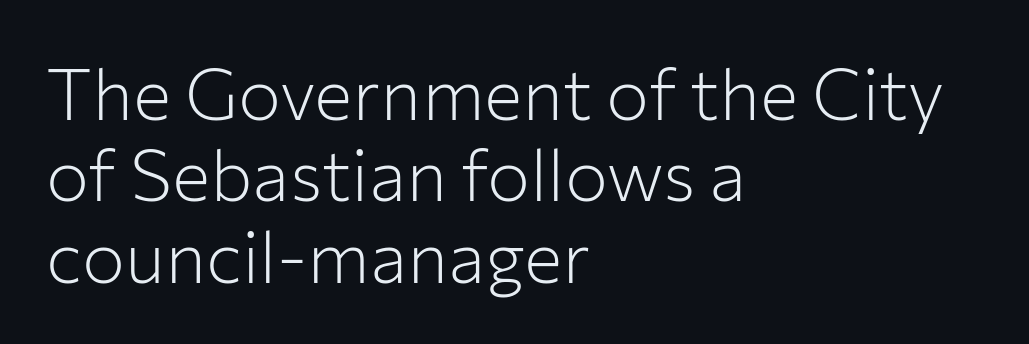
Q: Is the text bold? A: No.
Q: Is the text italic (slanted)? A: No, it is upright.
Q: Is the typeface a serif or a sans-serif typeface? A: Sans-serif.
Q: Is the text underlined? A: No.
Q: How is the paragraph aligned? A: Left-aligned.
Q: Is the spacing between letters normal or unusually wide? A: Normal.
Q: Is the spacing between lines tight, normal or loose? A: Tight.
Q: Width (condensed, normal, or wide)? A: Normal.
Q: Stroke contrast? A: Low.
Q: x-height? A: Medium.
Q: Monospaced? A: No.
